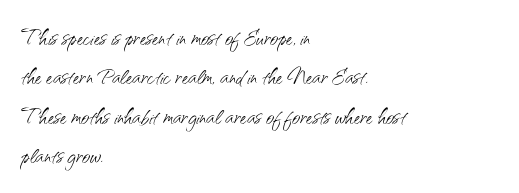
The image shows 28 px light sans-serif type; set left-aligned, normal line spacing (1.41x), normal letter spacing, not underlined; medium stroke contrast and a small x-height.
